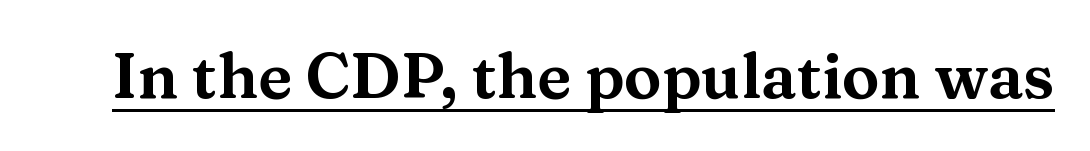
Does extra space separate the letters? No, they use regular spacing. Little horizontal feet cap the strokes, marking this as serif type. Check the space under the baseline: a stroke is drawn there. Proportional: the letters do not fall into vertical columns. Vertical strokes here are truly vertical.
